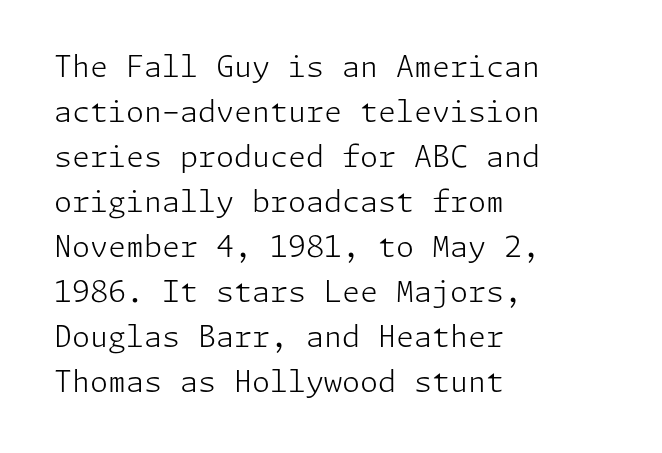
The image shows 29 px light sans-serif type, upright; set left-aligned, normal line spacing (1.55x), normal letter spacing, not underlined; low stroke contrast and a medium x-height.
